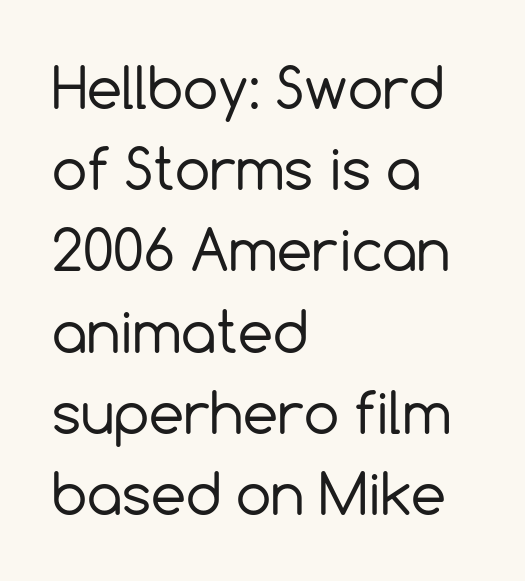
The image shows 56 px regular-weight sans-serif type, upright; set left-aligned, normal line spacing (1.45x), normal letter spacing, not underlined; a medium x-height.
